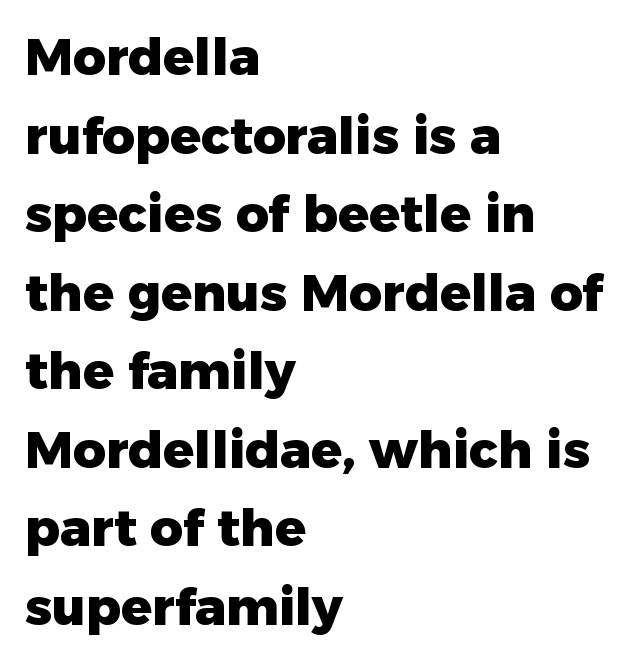
Anything drawn beneath the words? Only blank space. Here the designer chose a conventional face with non-uniform glyph widths. No feet cap the strokes, marking this as sans-serif type. Is the type bold? Yes — the strokes are clearly thick and heavy.
